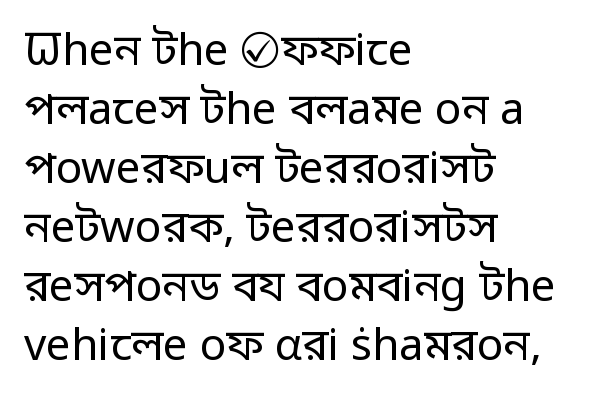
{"serif": "no", "italic": "no", "bold": "no", "weight": "regular", "width": "normal", "stroke_contrast": "low", "x_height": "medium", "monospaced": "no", "underline": "no", "align": "left", "line_spacing": "normal", "line_spacing_ratio": 1.34, "letter_spacing": "normal", "letter_spacing_em": 0.0, "glyph_px": 44}
